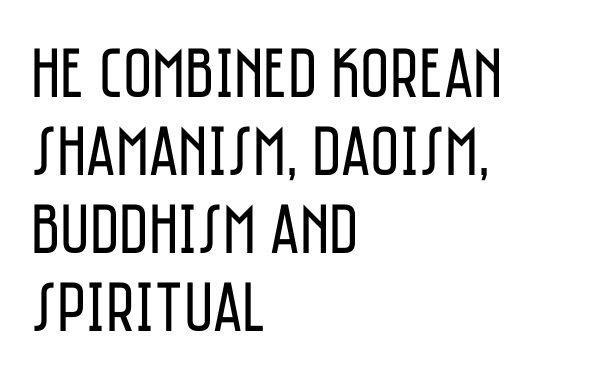
{"serif": "no", "italic": "no", "bold": "no", "weight": "regular", "width": "condensed", "stroke_contrast": "low", "x_height": "large", "monospaced": "no", "underline": "no", "align": "left", "line_spacing": "tight", "line_spacing_ratio": 1.1, "letter_spacing": "normal", "letter_spacing_em": 0.0, "glyph_px": 71}
